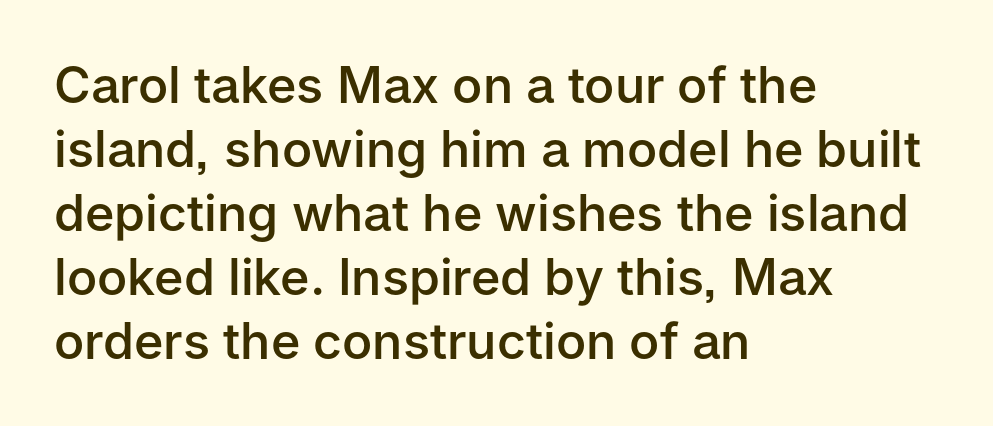
{"serif": "no", "italic": "no", "bold": "semi", "weight": "semibold", "width": "normal", "stroke_contrast": "low", "x_height": "medium", "monospaced": "no", "underline": "no", "align": "left", "line_spacing": "normal", "line_spacing_ratio": 1.28, "letter_spacing": "normal", "letter_spacing_em": 0.0, "glyph_px": 50}
